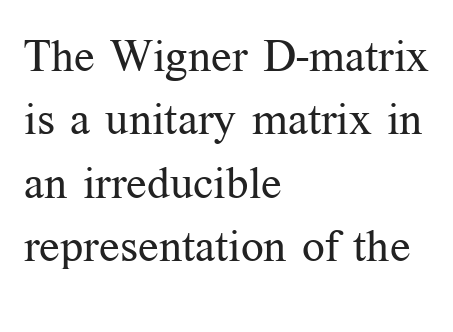
Default kerning and tracking; the words read as compact shapes. These lines sit exactly where default settings would place them. Which margin do the lines hug? The left one — the right edge is uneven. Only glyphs here, with clear space below each row.
